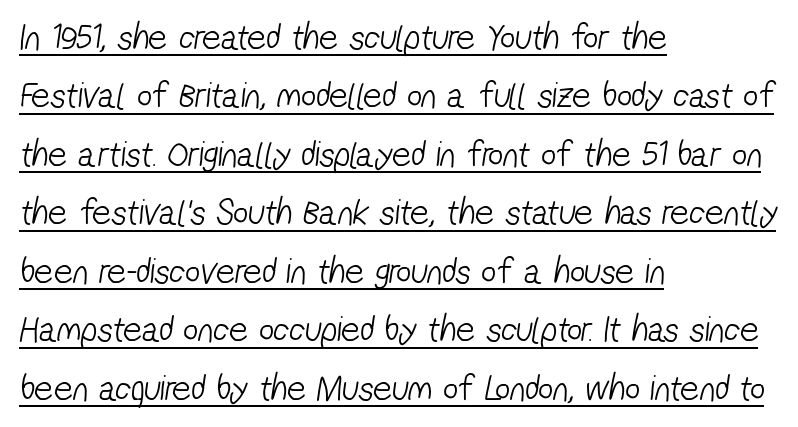
{"serif": "no", "bold": "no", "weight": "light", "width": "condensed", "stroke_contrast": "low", "x_height": "medium", "monospaced": "no", "underline": "yes", "align": "left", "line_spacing": "normal", "line_spacing_ratio": 1.58, "letter_spacing": "normal", "letter_spacing_em": 0.0, "glyph_px": 37}
